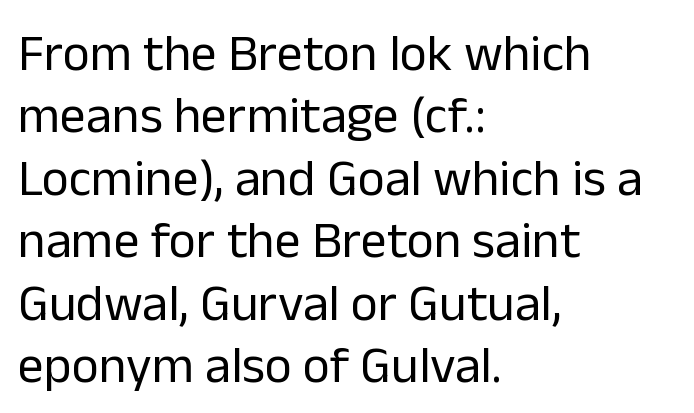
The image shows 52 px regular-weight sans-serif type, upright; set left-aligned, line spacing 1.2x, normal letter spacing, not underlined; low stroke contrast and a medium x-height.
